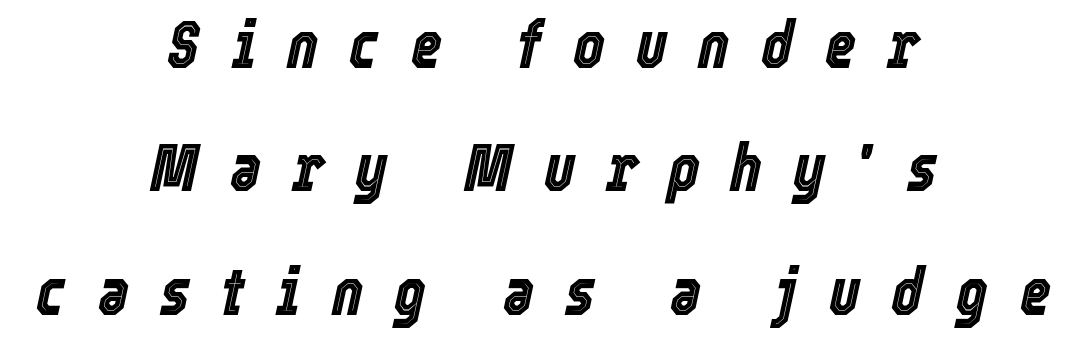
{"italic": "yes", "lean": "right", "slant_degrees": 12, "width": "condensed", "x_height": "medium", "monospaced": "no", "underline": "no", "align": "center", "line_spacing_ratio": 1.84, "letter_spacing": "wide", "letter_spacing_em": 0.46, "glyph_px": 67}
